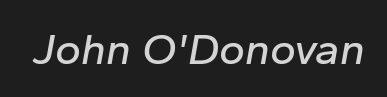
{"italic": "yes", "lean": "right", "slant_degrees": 10, "width": "normal", "stroke_contrast": "low", "x_height": "medium", "monospaced": "no", "underline": "no", "letter_spacing": "normal", "letter_spacing_em": 0.0, "glyph_px": 44}
